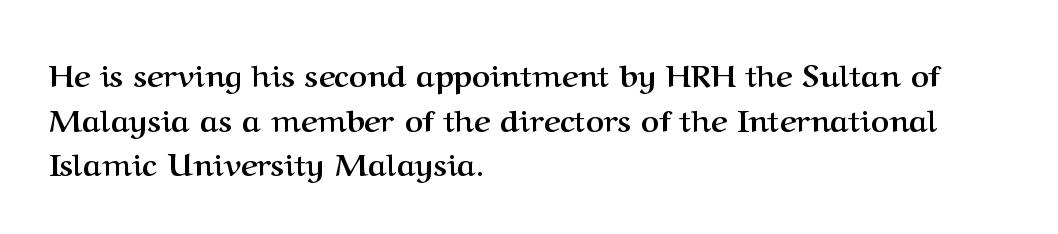
The image shows 31 px semibold serif type, upright; set left-aligned, normal line spacing (1.44x), normal letter spacing, not underlined; medium stroke contrast and a medium x-height.
